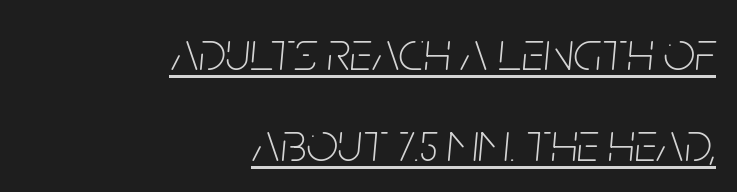
Q: Is the text bold? A: No.
Q: Is the text italic (slanted)? A: Yes, it leans right by about 5 degrees.
Q: Is the text underlined? A: Yes.
Q: How is the paragraph aligned? A: Right-aligned.
Q: Is the spacing between letters normal or unusually wide? A: Normal.
Q: Is the spacing between lines tight, normal or loose? A: Normal.
Q: Width (condensed, normal, or wide)? A: Condensed.
Q: Stroke contrast? A: Low.
Q: x-height? A: Large.
Q: Monospaced? A: No.
